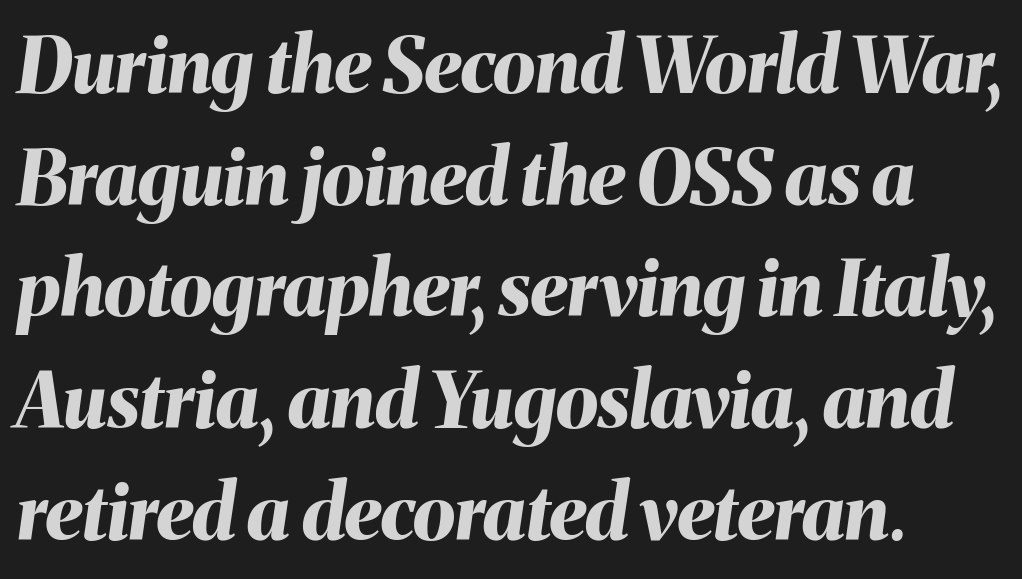
{"italic": "yes", "lean": "right", "slant_degrees": 8, "bold": "yes", "weight": "bold", "width": "normal", "stroke_contrast": "medium", "x_height": "medium", "monospaced": "no", "underline": "no", "line_spacing": "normal", "line_spacing_ratio": 1.45, "letter_spacing": "normal", "letter_spacing_em": 0.0, "glyph_px": 77}
